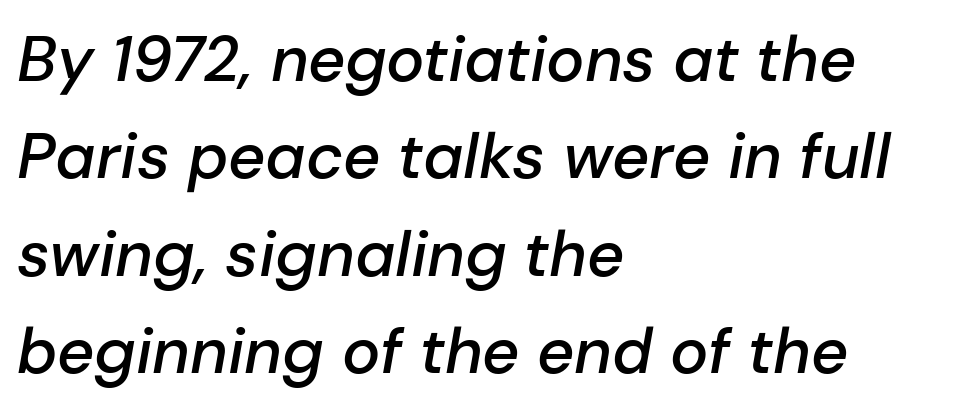
Nobody touched the tracking dial on this one. The block of text has a typical density, with ordinary space between rows. The lines in this sample share a left origin and differ only in where they stop. Each row of text sits above clean, open space.
